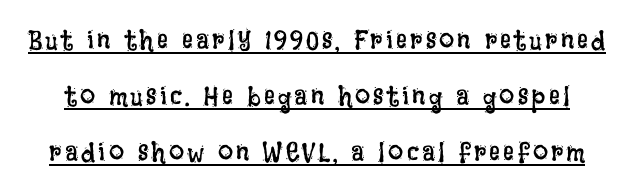
{"italic": "no", "bold": "no", "underline": "yes", "line_spacing": "loose", "line_spacing_ratio": 2.08, "glyph_px": 27}
